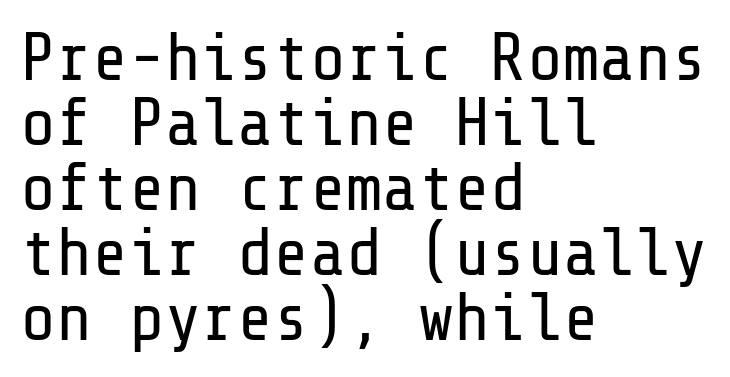
The image shows 67 px regular-weight sans-serif type, upright; set left-aligned, tight line spacing (0.97x), normal letter spacing, not underlined; low stroke contrast and a medium x-height.
